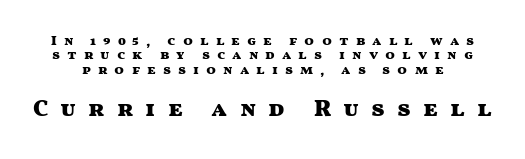
Q: Is the text bold? A: Yes.
Q: Is the text italic (slanted)? A: No, it is upright.
Q: Is the text underlined? A: No.
Q: Is the spacing between letters normal or unusually wide? A: Unusually wide.
Q: Is the spacing between lines tight, normal or loose? A: Tight.
Q: Which block of text is set in a larger size, the first (top) or the second (bottom)? A: The second (bottom) one.
